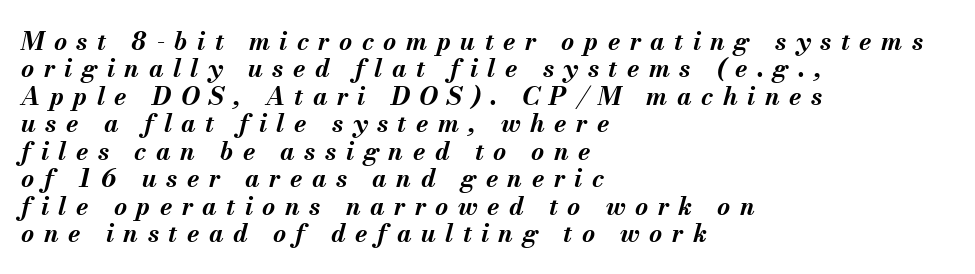
{"italic": "yes", "lean": "right", "slant_degrees": 13, "bold": "yes", "underline": "no", "align": "left", "line_spacing": "tight", "line_spacing_ratio": 1.1, "letter_spacing": "wide", "letter_spacing_em": 0.38, "glyph_px": 25}
